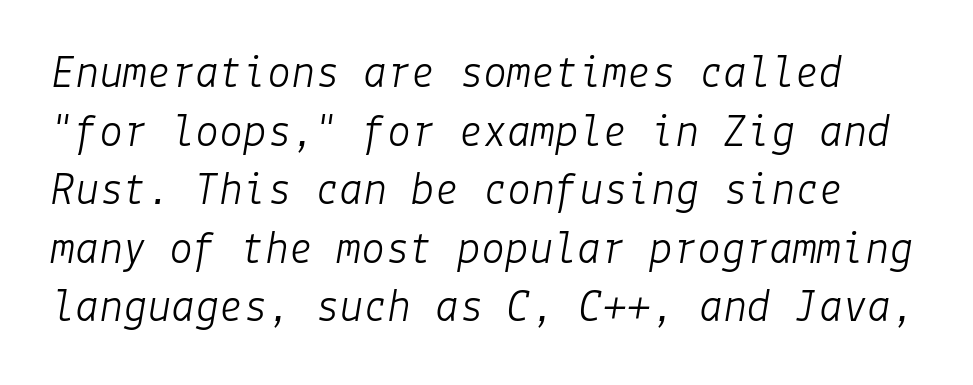
The image shows 48 px light type, italic (leaning right); set line spacing 1.22x, normal letter spacing, not underlined; low stroke contrast and a medium x-height.
